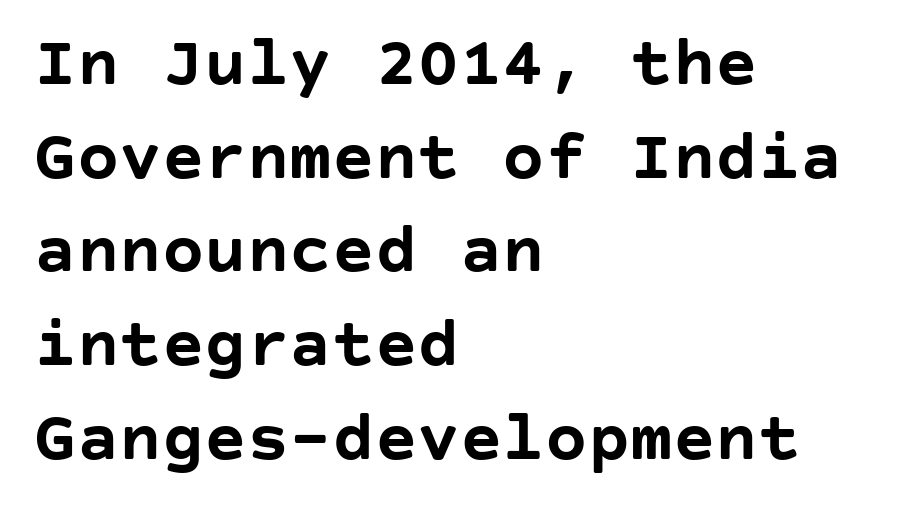
Q: Is the text bold? A: Yes.
Q: Is the text italic (slanted)? A: No, it is upright.
Q: Is the typeface a serif or a sans-serif typeface? A: Sans-serif.
Q: Is the text underlined? A: No.
Q: How is the paragraph aligned? A: Left-aligned.
Q: Is the spacing between letters normal or unusually wide? A: Normal.
Q: Is the spacing between lines tight, normal or loose? A: Normal.
Q: Width (condensed, normal, or wide)? A: Normal.
Q: Stroke contrast? A: Low.
Q: x-height? A: Large.
